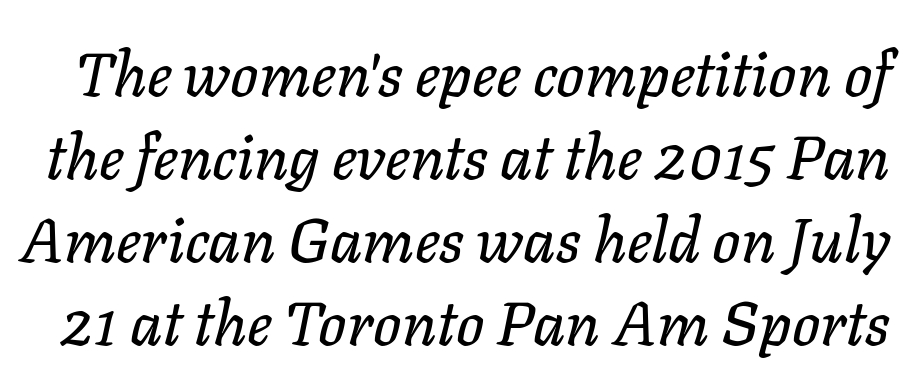
The whole block is typeset with a tilt. A clean baseline with only descenders dipping below it. The rows are spaced the way most documents space them. Tracking value appears to be zero — textbook default spacing.
